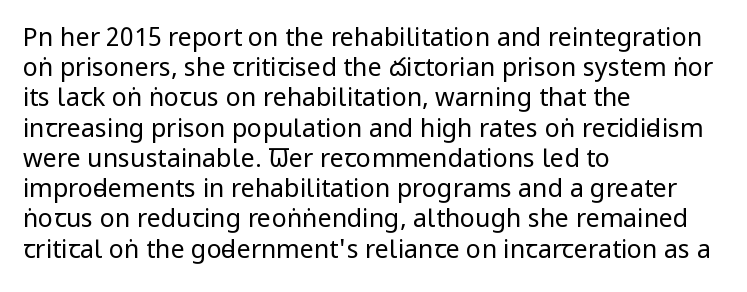
The image shows 25 px text type, upright; set left-aligned, line spacing 1.21x, normal letter spacing, not underlined.
